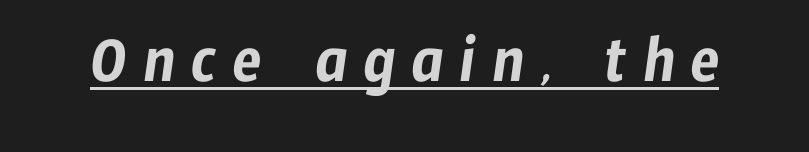
Tracking value appears strongly positive — letters spread wide. Underlining? Definitely there. The letters advance in unequal steps, a hallmark of proportional type. Look at the bottom of the vertical strokes: they stop flat, with no serifs.
